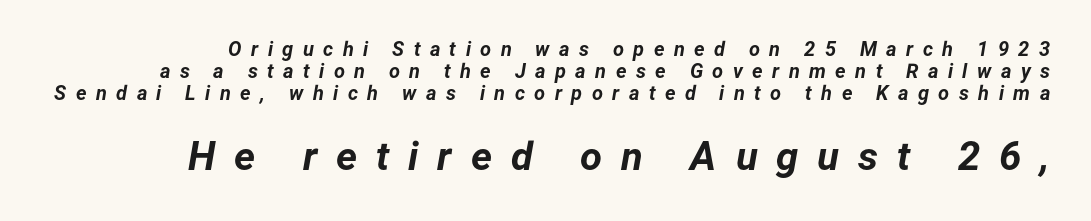
Q: Is the text bold? A: Yes.
Q: Is the text italic (slanted)? A: Yes, it leans right by about 12 degrees.
Q: Is the text underlined? A: No.
Q: Is the spacing between letters normal or unusually wide? A: Unusually wide.
Q: Is the spacing between lines tight, normal or loose? A: Tight.
Q: Which block of text is set in a larger size, the first (top) or the second (bottom)? A: The second (bottom) one.
Q: Width (condensed, normal, or wide)? A: Normal.
Q: Stroke contrast? A: Low.
Q: x-height? A: Medium.
Q: Monospaced? A: No.
